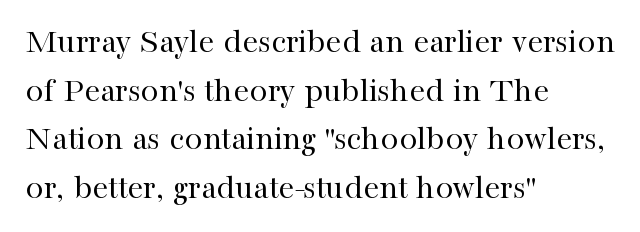
The image shows 36 px regular-weight serif type, upright; set left-aligned, normal line spacing (1.35x), normal letter spacing, not underlined; high stroke contrast and a medium x-height.
